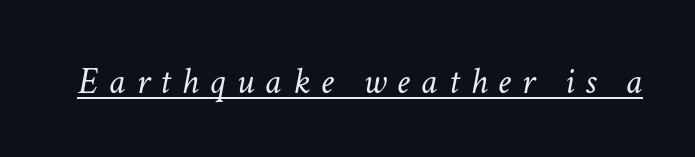
Is the type slanted? Yes — the strokes lean at a clear angle. The lettering is marked with a stroke running underneath it. Looks like regular typesetting: each glyph gets only the width it needs. In terms of letterspacing, this is a distinctly airy, spread setting. These glyphs show unthickened strokes, regular width or finer.
